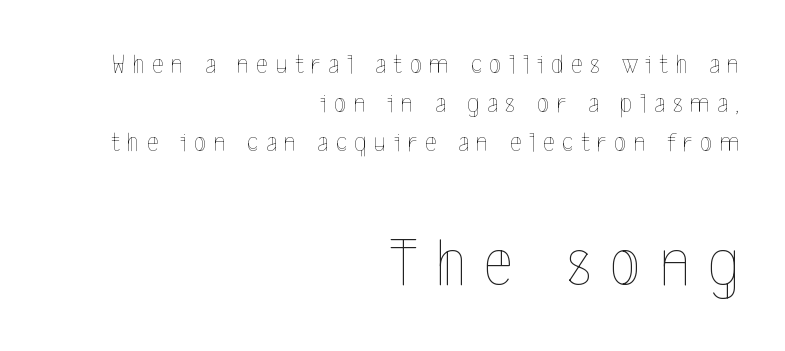
Q: Is the text bold? A: No.
Q: Is the text italic (slanted)? A: No, it is upright.
Q: Is the text underlined? A: No.
Q: How is the paragraph aligned? A: Right-aligned.
Q: Is the spacing between letters normal or unusually wide? A: Unusually wide.
Q: Is the spacing between lines tight, normal or loose? A: Normal.
Q: Which block of text is set in a larger size, the first (top) or the second (bottom)? A: The second (bottom) one.
Q: Width (condensed, normal, or wide)? A: Condensed.
Q: x-height? A: Medium.
Q: Monospaced? A: No.
